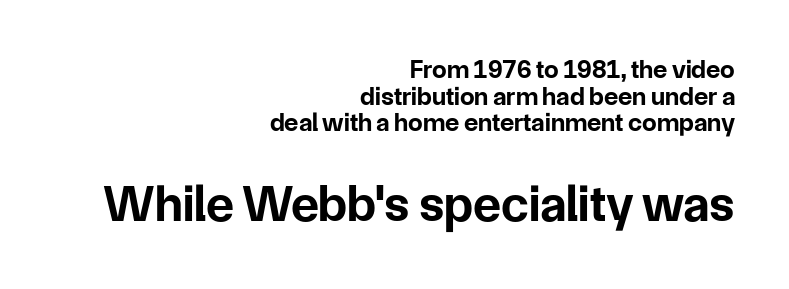
{"serif": "no", "italic": "no", "bold": "yes", "weight": "bold", "width": "normal", "stroke_contrast": "low", "x_height": "medium", "monospaced": "no", "underline": "no", "align": "right", "line_spacing": "tight", "line_spacing_ratio": 1.02, "letter_spacing": "normal", "letter_spacing_em": 0.0, "larger_block": "second", "size_ratio": 1.96, "glyph_px": 51}
